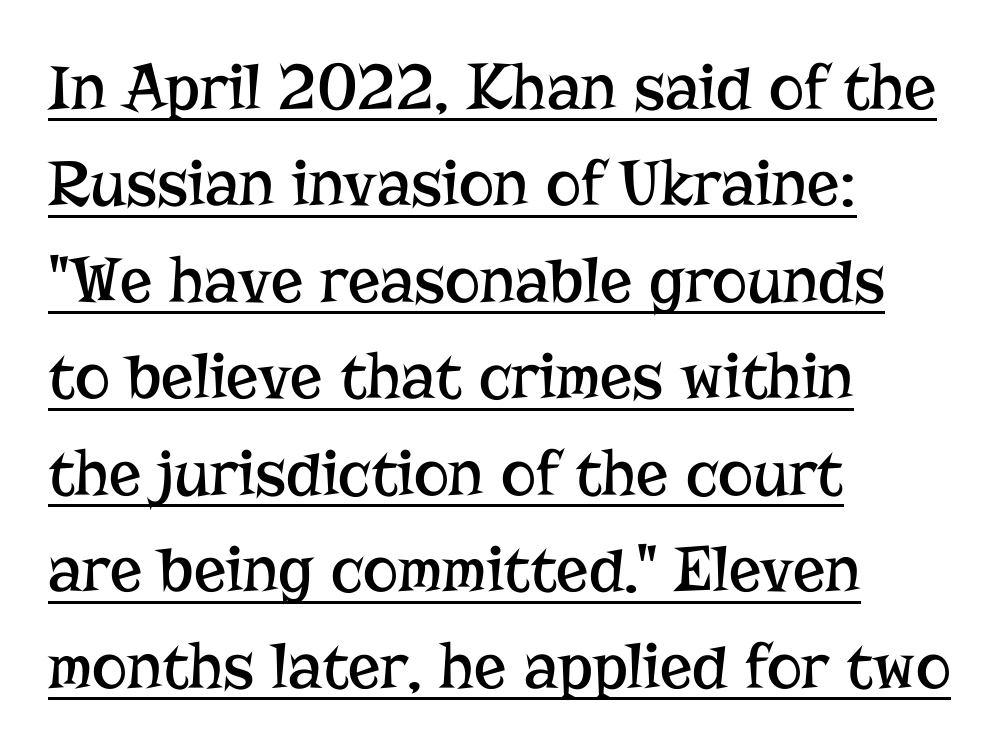
A typographer would call this underscored text. The face used here is rendered with its standard letterfit. Leftover space on each line is placed entirely after the last word. Varying glyph widths throughout — classic text-font behaviour. The lines sit at an ordinary, default distance from one another.
